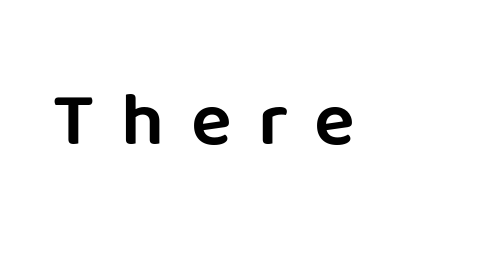
Q: Is the text italic (slanted)? A: No, it is upright.
Q: Is the typeface a serif or a sans-serif typeface? A: Sans-serif.
Q: Is the text underlined? A: No.
Q: Is the spacing between letters normal or unusually wide? A: Unusually wide.
Q: Width (condensed, normal, or wide)? A: Normal.
Q: Stroke contrast? A: Low.
Q: x-height? A: Large.
Q: Monospaced? A: No.
